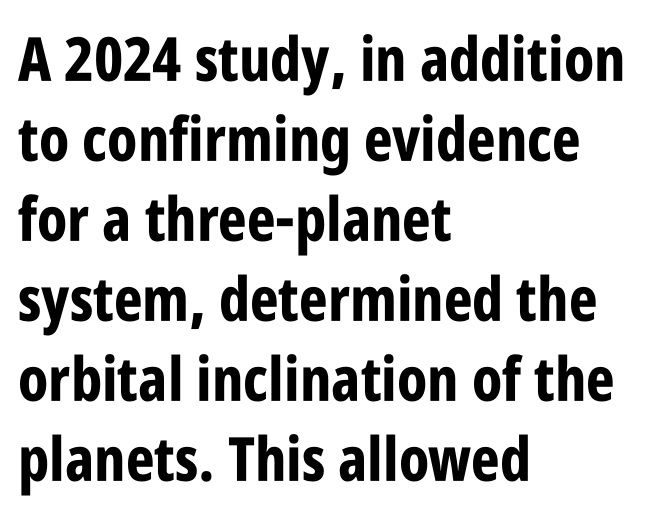
{"serif": "no", "italic": "no", "bold": "yes", "weight": "bold", "width": "condensed", "stroke_contrast": "low", "x_height": "large", "monospaced": "no", "underline": "no", "align": "left", "line_spacing": "normal", "line_spacing_ratio": 1.31, "letter_spacing": "normal", "letter_spacing_em": 0.0, "glyph_px": 61}
